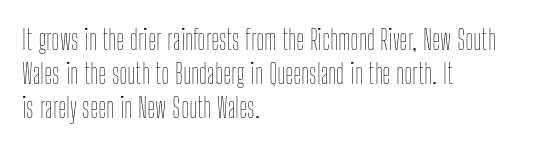
{"italic": "no", "bold": "no", "weight": "thin", "width": "condensed", "stroke_contrast": "low", "x_height": "medium", "monospaced": "no", "underline": "no", "align": "left", "line_spacing_ratio": 1.21, "letter_spacing": "normal", "letter_spacing_em": 0.0, "glyph_px": 28}
